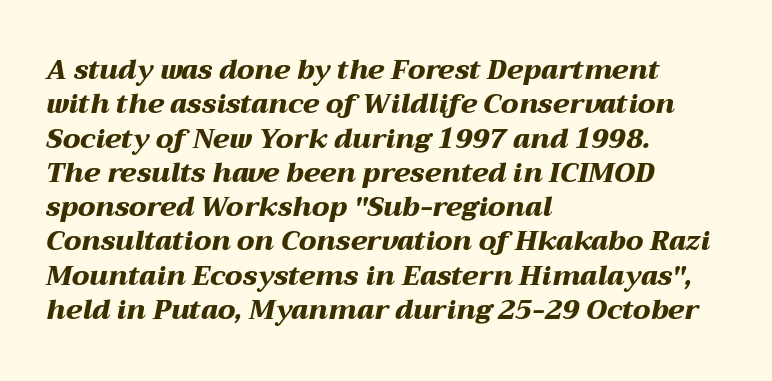
The image shows 27 px bold type, italic (leaning right); set left-aligned, normal line spacing (1.27x), normal letter spacing, not underlined.
